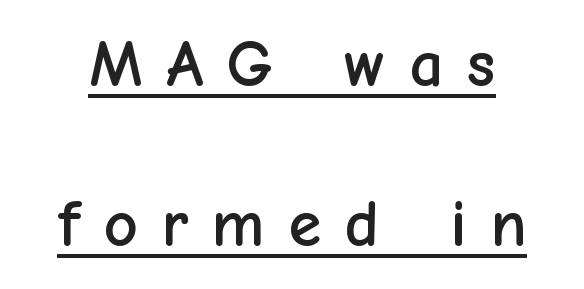
{"serif": "no", "italic": "no", "width": "normal", "stroke_contrast": "low", "x_height": "medium", "monospaced": "no", "underline": "yes", "line_spacing": "loose", "line_spacing_ratio": 2.39, "letter_spacing": "wide", "letter_spacing_em": 0.35, "glyph_px": 67}
